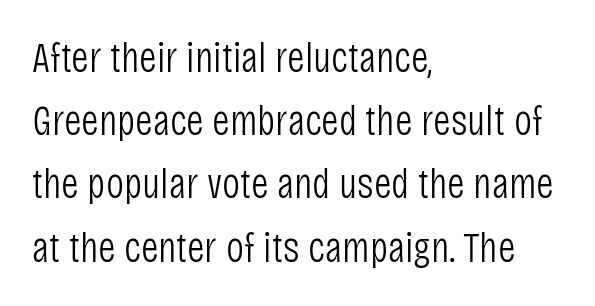
Q: Is the text bold? A: No.
Q: Is the text italic (slanted)? A: No, it is upright.
Q: Is the typeface a serif or a sans-serif typeface? A: Sans-serif.
Q: Is the text underlined? A: No.
Q: How is the paragraph aligned? A: Left-aligned.
Q: Is the spacing between letters normal or unusually wide? A: Normal.
Q: Is the spacing between lines tight, normal or loose? A: Normal.
Q: Width (condensed, normal, or wide)? A: Condensed.
Q: Stroke contrast? A: Low.
Q: x-height? A: Large.
Q: Monospaced? A: No.
